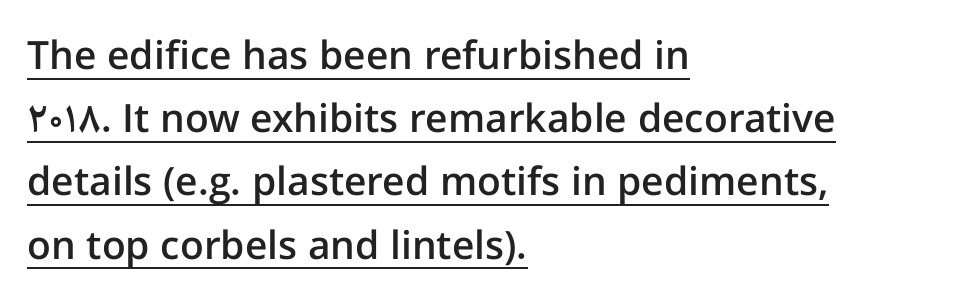
Q: Is the text bold? A: Semi-bold.
Q: Is the text italic (slanted)? A: No, it is upright.
Q: Is the typeface a serif or a sans-serif typeface? A: Sans-serif.
Q: Is the text underlined? A: Yes.
Q: How is the paragraph aligned? A: Left-aligned.
Q: Is the spacing between letters normal or unusually wide? A: Normal.
Q: Is the spacing between lines tight, normal or loose? A: Normal.
Q: Width (condensed, normal, or wide)? A: Normal.
Q: Stroke contrast? A: Low.
Q: x-height? A: Medium.
Q: Monospaced? A: No.
